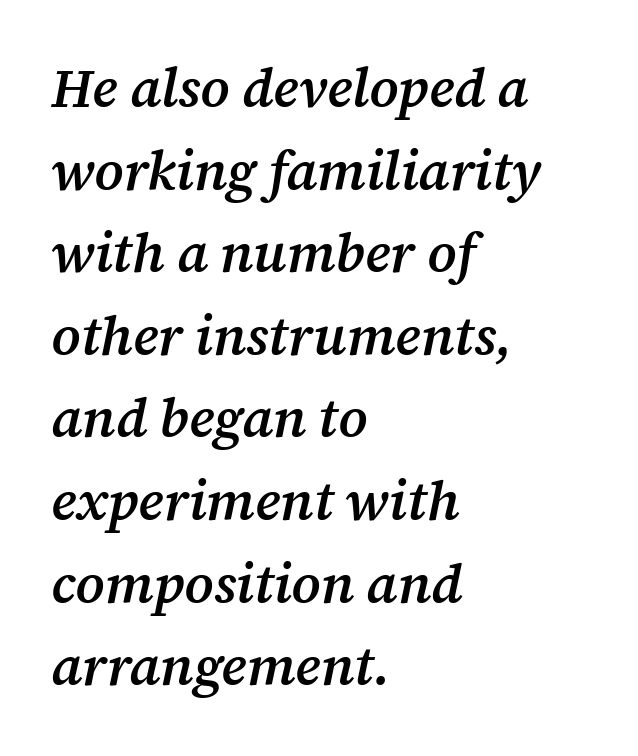
The image shows 54 px semibold serif type, italic (leaning right); set left-aligned, normal line spacing (1.53x), normal letter spacing, not underlined; medium stroke contrast and a medium x-height.
